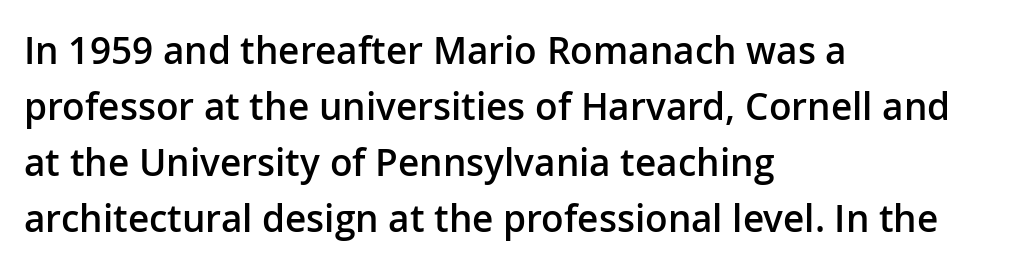
{"serif": "no", "italic": "no", "bold": "semi", "weight": "semibold", "width": "normal", "stroke_contrast": "low", "x_height": "medium", "monospaced": "no", "underline": "no", "align": "left", "line_spacing": "normal", "line_spacing_ratio": 1.51, "letter_spacing": "normal", "letter_spacing_em": 0.0, "glyph_px": 37}
